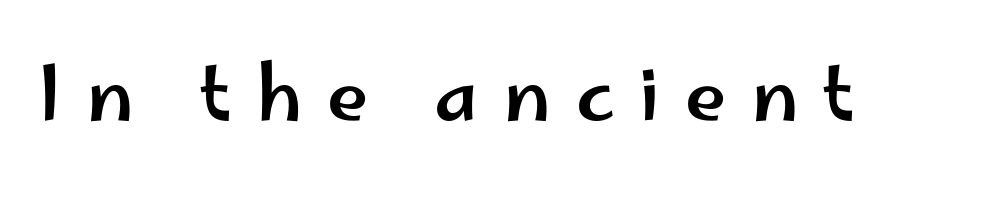
Q: Is the text italic (slanted)? A: No, it is upright.
Q: Is the typeface a serif or a sans-serif typeface? A: Sans-serif.
Q: Is the text underlined? A: No.
Q: Is the spacing between letters normal or unusually wide? A: Unusually wide.
Q: Width (condensed, normal, or wide)? A: Wide.
Q: Stroke contrast? A: Low.
Q: x-height? A: Small.
Q: Monospaced? A: No.
